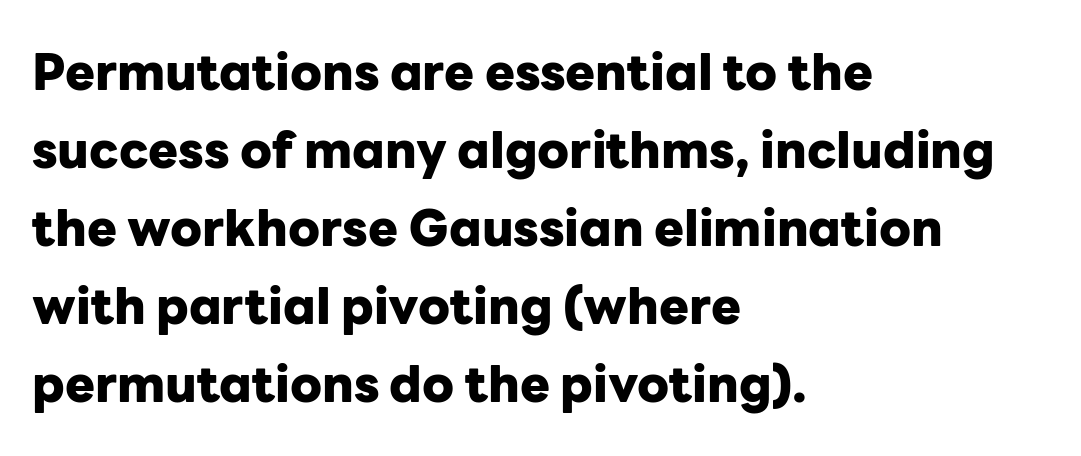
{"serif": "no", "italic": "no", "bold": "yes", "weight": "heavy", "width": "normal", "stroke_contrast": "low", "x_height": "medium", "monospaced": "no", "underline": "no", "align": "left", "line_spacing": "normal", "line_spacing_ratio": 1.56, "letter_spacing": "normal", "letter_spacing_em": 0.0, "glyph_px": 50}
